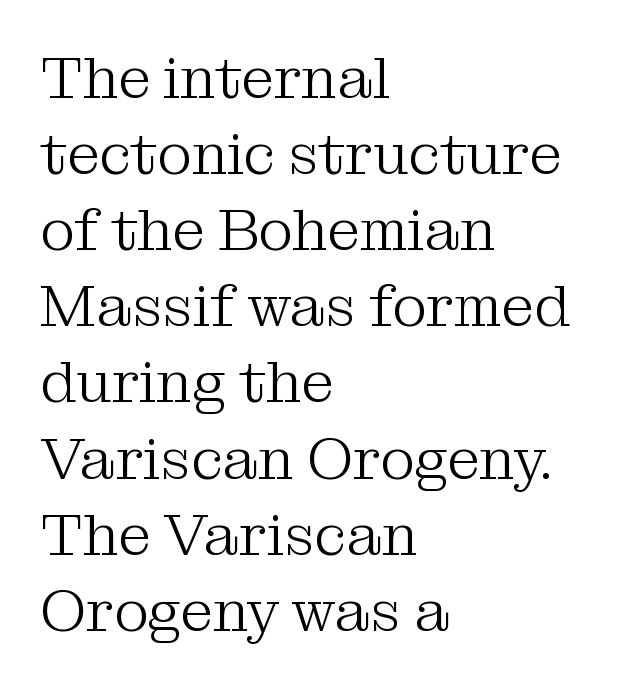
{"serif": "yes", "italic": "no", "bold": "no", "weight": "light", "width": "normal", "stroke_contrast": "medium", "x_height": "medium", "monospaced": "no", "underline": "no", "align": "left", "line_spacing": "normal", "line_spacing_ratio": 1.29, "letter_spacing": "normal", "letter_spacing_em": 0.0, "glyph_px": 59}
